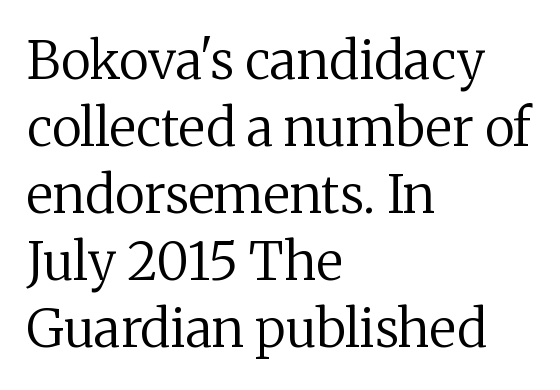
{"serif": "yes", "italic": "no", "bold": "no", "weight": "regular", "width": "normal", "stroke_contrast": "medium", "x_height": "medium", "monospaced": "no", "underline": "no", "align": "left", "line_spacing": "normal", "line_spacing_ratio": 1.29, "letter_spacing": "normal", "letter_spacing_em": 0.0, "glyph_px": 52}
